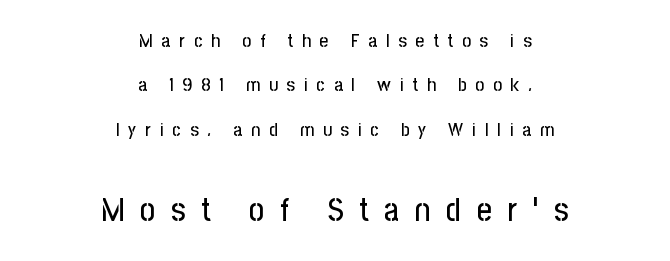
The image shows 33 px condensed sans-serif type, upright; set centered, loose line spacing (2.34x), unusually wide letter spacing (+0.47 em), not underlined; the second (bottom) block is 1.74x larger; low stroke contrast and a medium x-height.
